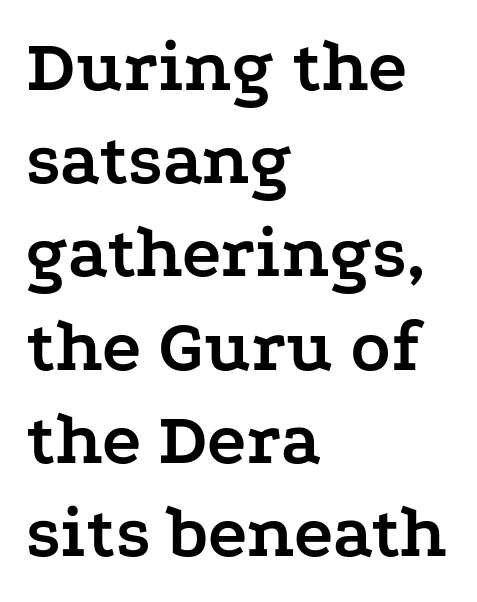
Q: Is the text bold? A: Yes.
Q: Is the text italic (slanted)? A: No, it is upright.
Q: Is the typeface a serif or a sans-serif typeface? A: Serif.
Q: Is the text underlined? A: No.
Q: How is the paragraph aligned? A: Left-aligned.
Q: Is the spacing between letters normal or unusually wide? A: Normal.
Q: Is the spacing between lines tight, normal or loose? A: Normal.
Q: Width (condensed, normal, or wide)? A: Wide.
Q: Stroke contrast? A: Low.
Q: x-height? A: Medium.
Q: Monospaced? A: No.
